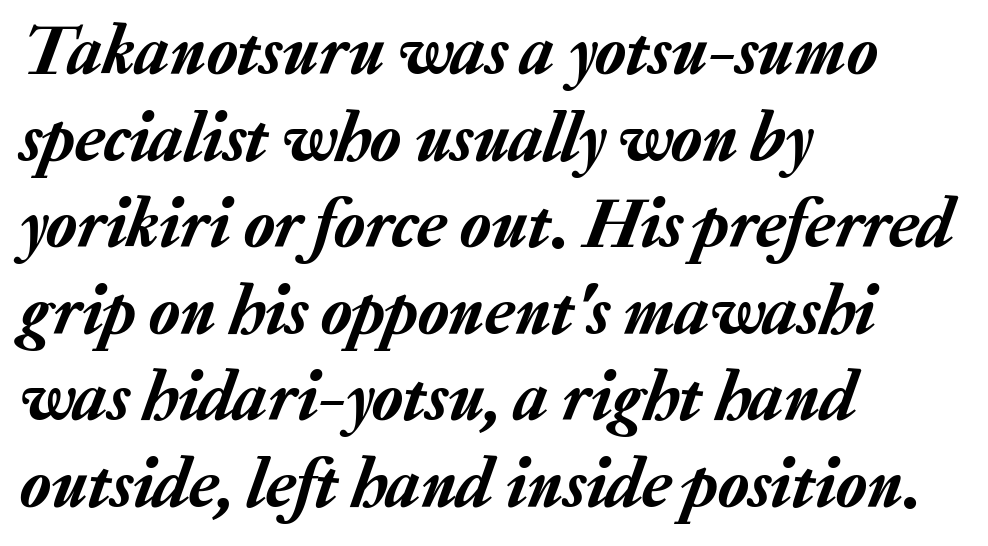
Q: Is the text italic (slanted)? A: Yes, it leans right by about 20 degrees.
Q: Is the text underlined? A: No.
Q: How is the paragraph aligned? A: Left-aligned.
Q: Is the spacing between letters normal or unusually wide? A: Normal.
Q: Width (condensed, normal, or wide)? A: Normal.
Q: Stroke contrast? A: Low.
Q: x-height? A: Medium.
Q: Monospaced? A: No.
